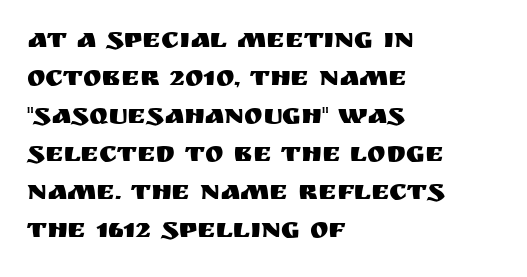
Q: Is the text italic (slanted)? A: No, it is upright.
Q: Is the typeface a serif or a sans-serif typeface? A: Sans-serif.
Q: Is the text underlined? A: No.
Q: How is the paragraph aligned? A: Left-aligned.
Q: Is the spacing between letters normal or unusually wide? A: Normal.
Q: Is the spacing between lines tight, normal or loose? A: Normal.
Q: Width (condensed, normal, or wide)? A: Normal.
Q: Stroke contrast? A: Medium.
Q: x-height? A: Large.
Q: Monospaced? A: No.
